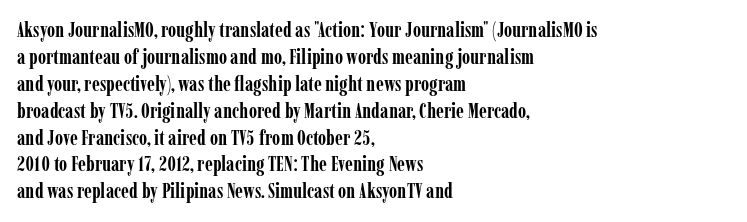
The image shows 21 px bold type, upright; set left-aligned, normal line spacing (1.28x), normal letter spacing, not underlined.
